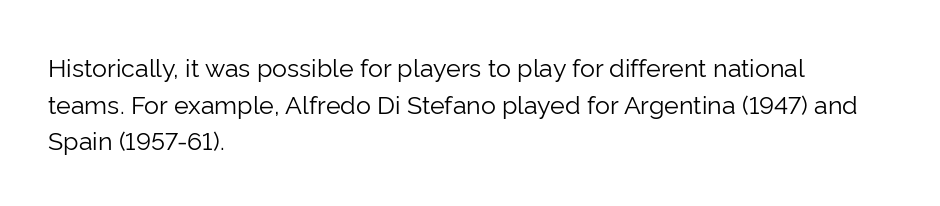
The image shows 25 px text type, upright; set left-aligned, normal line spacing (1.47x), normal letter spacing, not underlined.
